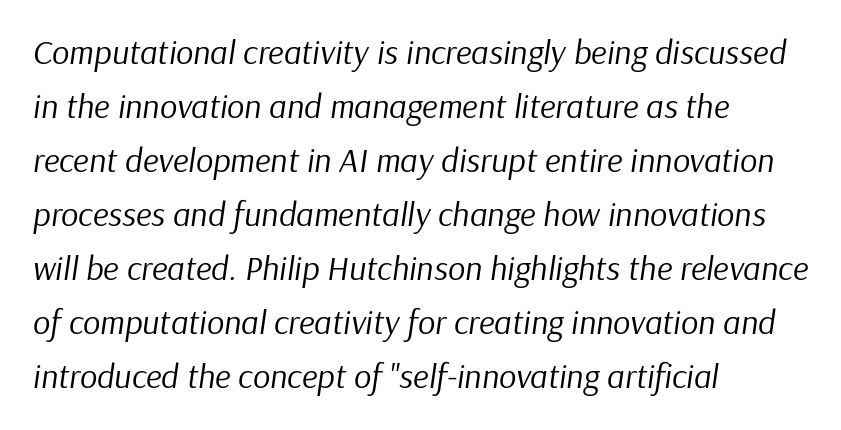
Q: Is the text bold? A: No.
Q: Is the text italic (slanted)? A: Yes, it leans right by about 9 degrees.
Q: Is the text underlined? A: No.
Q: How is the paragraph aligned? A: Left-aligned.
Q: Is the spacing between letters normal or unusually wide? A: Normal.
Q: Is the spacing between lines tight, normal or loose? A: Normal.
Q: Width (condensed, normal, or wide)? A: Normal.
Q: Stroke contrast? A: Low.
Q: x-height? A: Medium.
Q: Monospaced? A: No.
